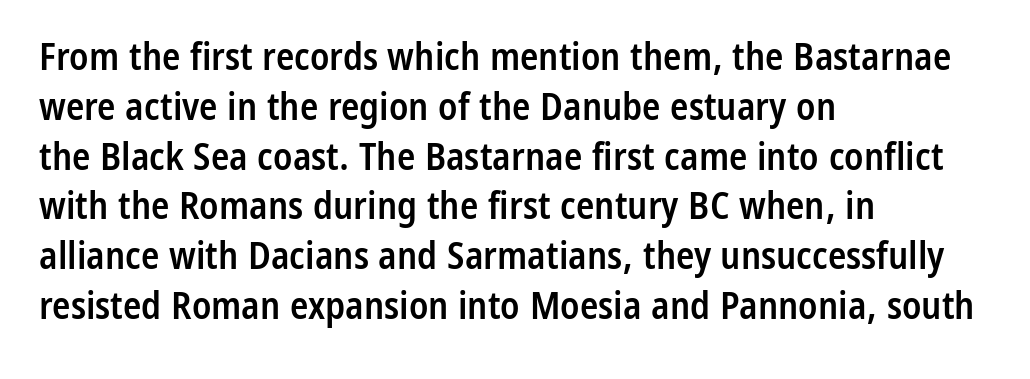
The image shows 38 px semibold, condensed sans-serif type, upright; set left-aligned, normal line spacing (1.31x), normal letter spacing, not underlined; low stroke contrast and a medium x-height.
